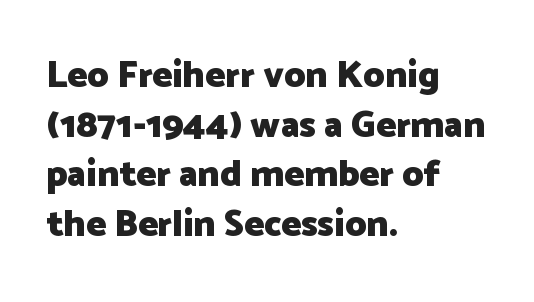
{"serif": "no", "italic": "no", "bold": "yes", "weight": "heavy", "width": "normal", "stroke_contrast": "low", "x_height": "medium", "monospaced": "no", "underline": "no", "align": "left", "line_spacing": "normal", "line_spacing_ratio": 1.34, "letter_spacing": "normal", "letter_spacing_em": 0.0, "glyph_px": 37}
